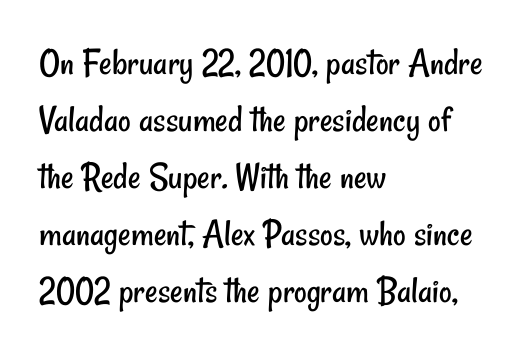
Q: Is the text bold? A: No.
Q: Is the typeface a serif or a sans-serif typeface? A: Sans-serif.
Q: Is the text underlined? A: No.
Q: How is the paragraph aligned? A: Left-aligned.
Q: Is the spacing between letters normal or unusually wide? A: Normal.
Q: Is the spacing between lines tight, normal or loose? A: Normal.
Q: Width (condensed, normal, or wide)? A: Condensed.
Q: Stroke contrast? A: Low.
Q: x-height? A: Small.
Q: Monospaced? A: No.
